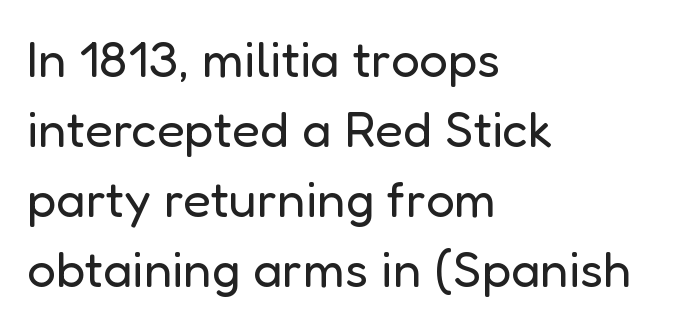
{"serif": "no", "italic": "no", "bold": "no", "weight": "regular", "width": "normal", "stroke_contrast": "low", "x_height": "medium", "monospaced": "no", "underline": "no", "align": "left", "line_spacing": "normal", "line_spacing_ratio": 1.37, "letter_spacing": "normal", "letter_spacing_em": 0.0, "glyph_px": 51}
